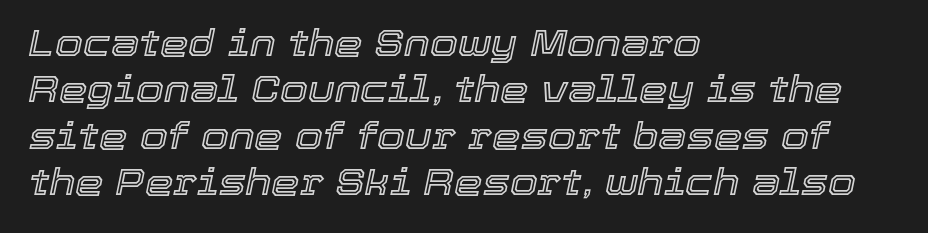
Check under the words: just untouched page. The letters sit at their default tracking, neither squeezed nor spread. Leading: standard. The rendering uses natural spacing where letterforms have individual widths. Horizontally, the lines are justified to the leading edge only.
